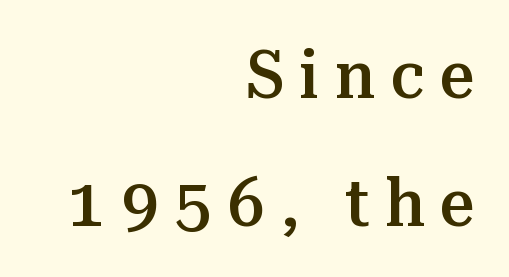
Q: Is the text bold? A: Semi-bold.
Q: Is the text italic (slanted)? A: No, it is upright.
Q: Is the typeface a serif or a sans-serif typeface? A: Serif.
Q: Is the text underlined? A: No.
Q: How is the paragraph aligned? A: Right-aligned.
Q: Is the spacing between letters normal or unusually wide? A: Unusually wide.
Q: Width (condensed, normal, or wide)? A: Normal.
Q: Stroke contrast? A: Medium.
Q: x-height? A: Medium.
Q: Monospaced? A: No.
